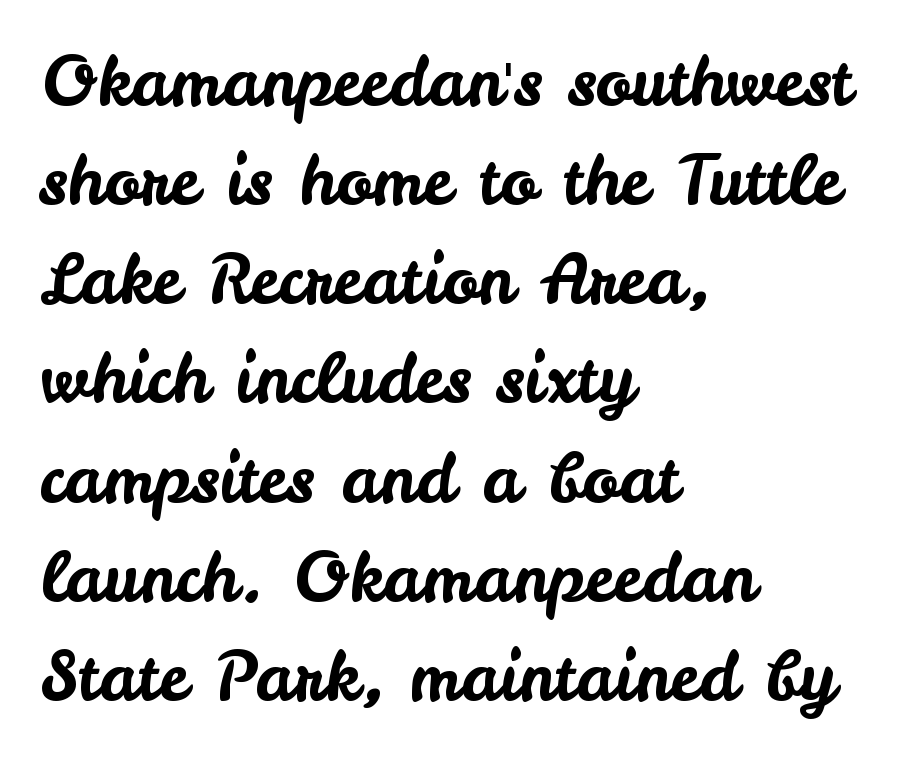
Q: Is the text italic (slanted)? A: Yes.
Q: Is the typeface a serif or a sans-serif typeface? A: Sans-serif.
Q: Is the text underlined? A: No.
Q: How is the paragraph aligned? A: Left-aligned.
Q: Is the spacing between letters normal or unusually wide? A: Normal.
Q: Is the spacing between lines tight, normal or loose? A: Normal.
Q: Width (condensed, normal, or wide)? A: Normal.
Q: Stroke contrast? A: Low.
Q: x-height? A: Small.
Q: Monospaced? A: No.
